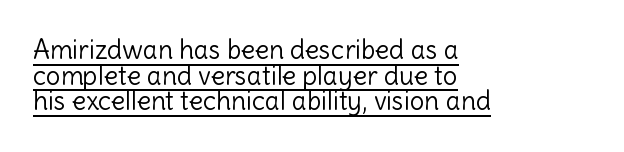
The image shows 26 px text type, upright; set left-aligned, tight line spacing (0.99x), normal letter spacing, underlined.
